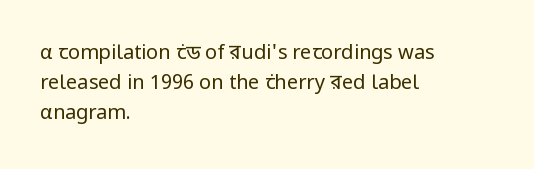
The image shows 20 px text type, upright; set left-aligned, normal line spacing (1.51x), normal letter spacing, not underlined.
